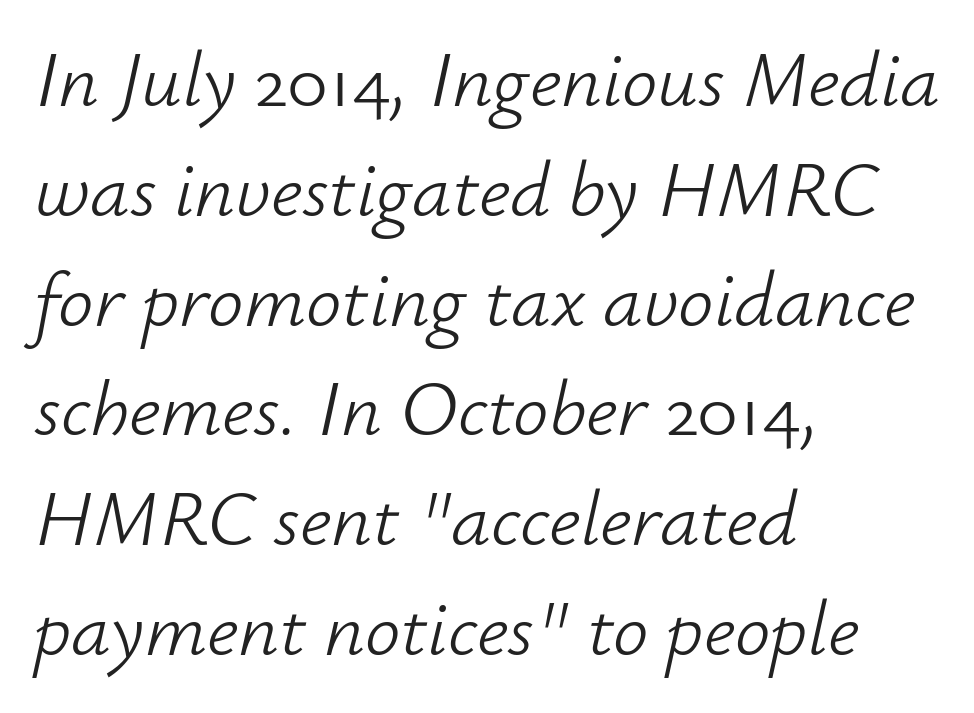
The space directly below the letters is spotless. The lines sit at an ordinary, default distance from one another. The lines are quadded left. Compared with typical body copy, the letter spacing here is the same.
